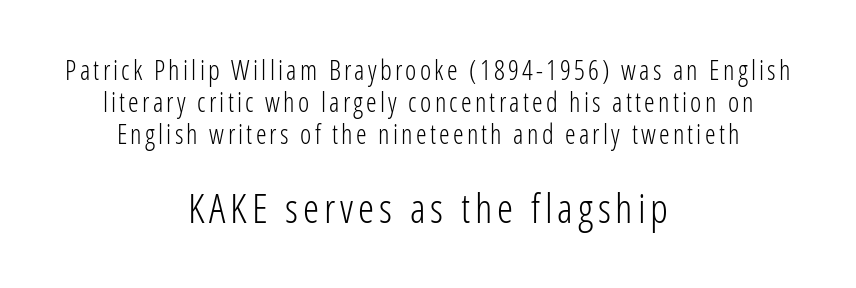
{"serif": "no", "italic": "no", "bold": "no", "weight": "light", "width": "condensed", "stroke_contrast": "low", "x_height": "medium", "monospaced": "no", "underline": "no", "align": "center", "line_spacing_ratio": 1.18, "larger_block": "second", "size_ratio": 1.52, "glyph_px": 41}
